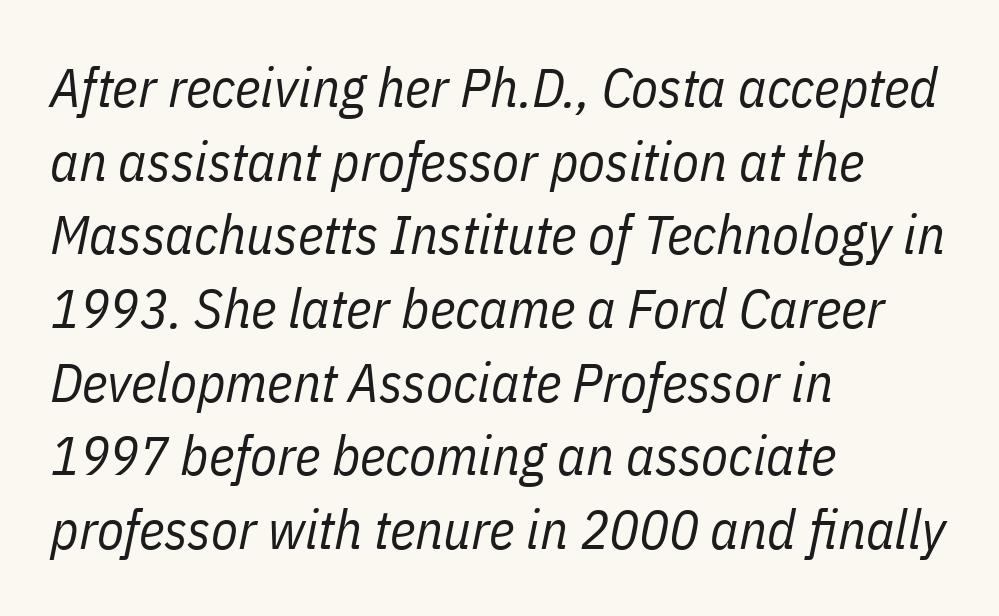
Stems here are at most as thick as an everyday book face. Inter-character spacing is left at the font's built-in metrics. Does the copy run flush right? No — it runs flush left. The letters advance in unequal steps, a hallmark of proportional type.
